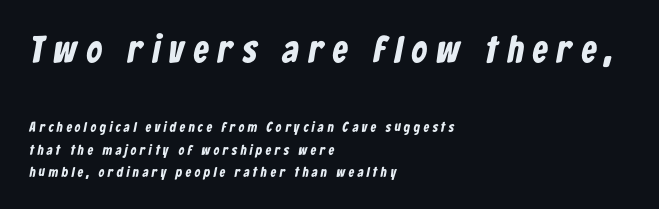
Examine the stroke ends and you'll find no serifs. On the weight axis this lands at bold, roughly 700. This rendering features lettering with no underline. The passage shown begins with its larger block and ends with its smaller one.
